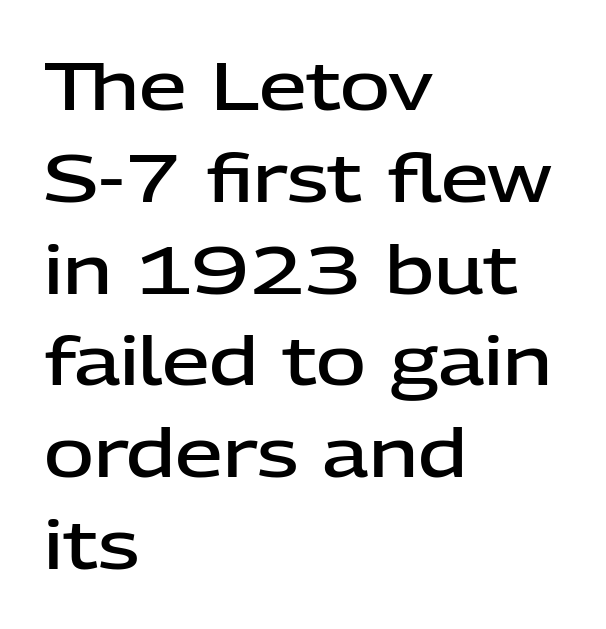
{"serif": "no", "italic": "no", "bold": "semi", "weight": "semibold", "width": "normal", "stroke_contrast": "low", "x_height": "medium", "monospaced": "no", "underline": "no", "align": "left", "line_spacing": "normal", "line_spacing_ratio": 1.35, "letter_spacing": "normal", "letter_spacing_em": 0.0, "glyph_px": 68}
